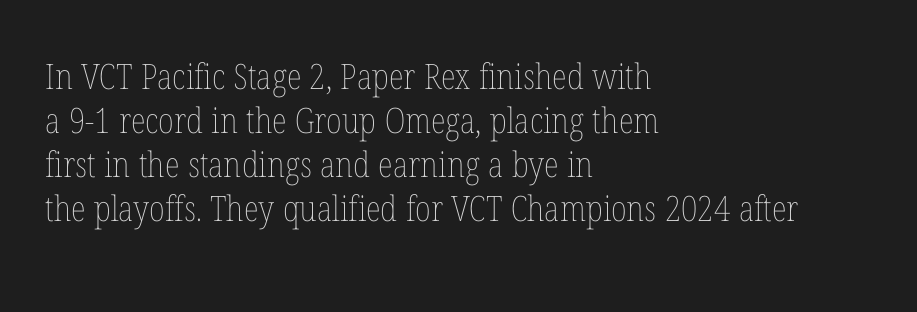
Q: Is the text bold? A: No.
Q: Is the text italic (slanted)? A: No, it is upright.
Q: Is the text underlined? A: No.
Q: How is the paragraph aligned? A: Left-aligned.
Q: Is the spacing between letters normal or unusually wide? A: Normal.
Q: Is the spacing between lines tight, normal or loose? A: Normal.
Q: Width (condensed, normal, or wide)? A: Condensed.
Q: Stroke contrast? A: Low.
Q: x-height? A: Medium.
Q: Monospaced? A: No.
